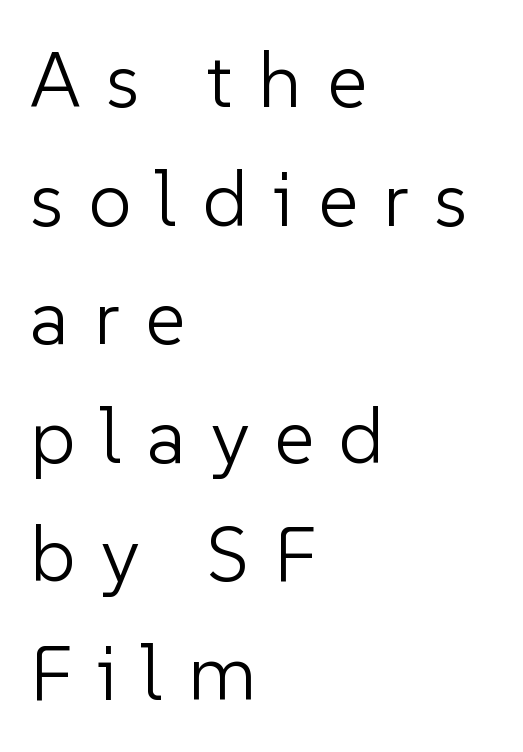
{"serif": "no", "italic": "no", "bold": "no", "weight": "light", "width": "normal", "stroke_contrast": "low", "x_height": "medium", "monospaced": "no", "underline": "no", "align": "left", "line_spacing": "normal", "line_spacing_ratio": 1.52, "letter_spacing": "wide", "letter_spacing_em": 0.32, "glyph_px": 78}
